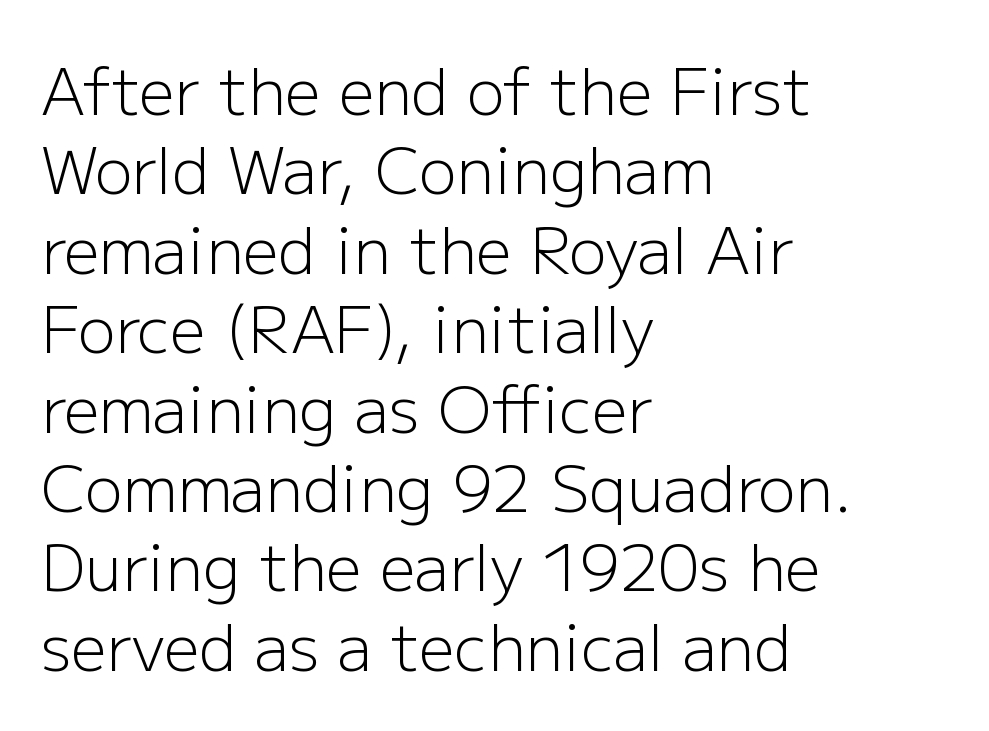
Q: Is the text bold? A: No.
Q: Is the text italic (slanted)? A: No, it is upright.
Q: Is the typeface a serif or a sans-serif typeface? A: Sans-serif.
Q: Is the text underlined? A: No.
Q: How is the paragraph aligned? A: Left-aligned.
Q: Is the spacing between letters normal or unusually wide? A: Normal.
Q: Is the spacing between lines tight, normal or loose? A: Normal.
Q: Width (condensed, normal, or wide)? A: Normal.
Q: Stroke contrast? A: Low.
Q: x-height? A: Medium.
Q: Monospaced? A: No.
